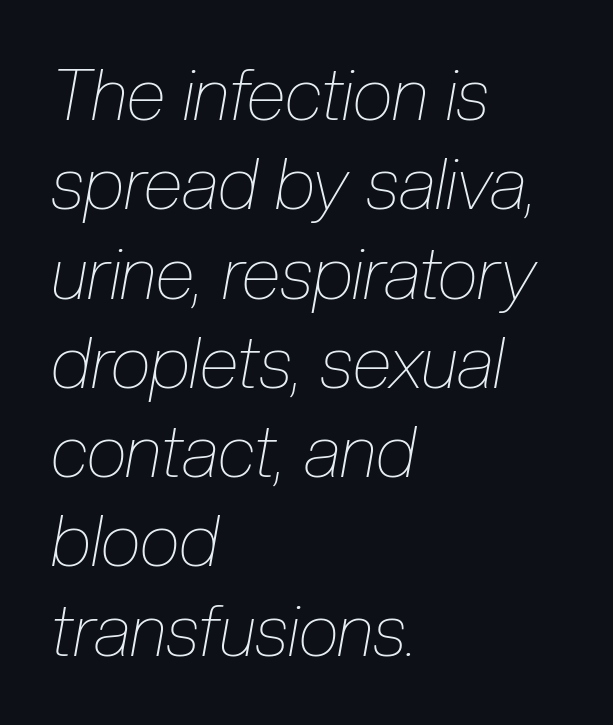
The image shows 72 px thin, condensed type, italic (leaning right); set left-aligned, line spacing 1.24x, normal letter spacing, not underlined; low stroke contrast and a medium x-height.
